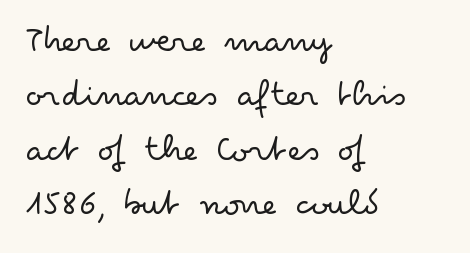
Q: Is the text bold? A: No.
Q: Is the text italic (slanted)? A: No, it is upright.
Q: Is the typeface a serif or a sans-serif typeface? A: Sans-serif.
Q: Is the text underlined? A: No.
Q: How is the paragraph aligned? A: Left-aligned.
Q: Is the spacing between letters normal or unusually wide? A: Normal.
Q: Is the spacing between lines tight, normal or loose? A: Normal.
Q: Width (condensed, normal, or wide)? A: Wide.
Q: Stroke contrast? A: Low.
Q: x-height? A: Small.
Q: Monospaced? A: No.
